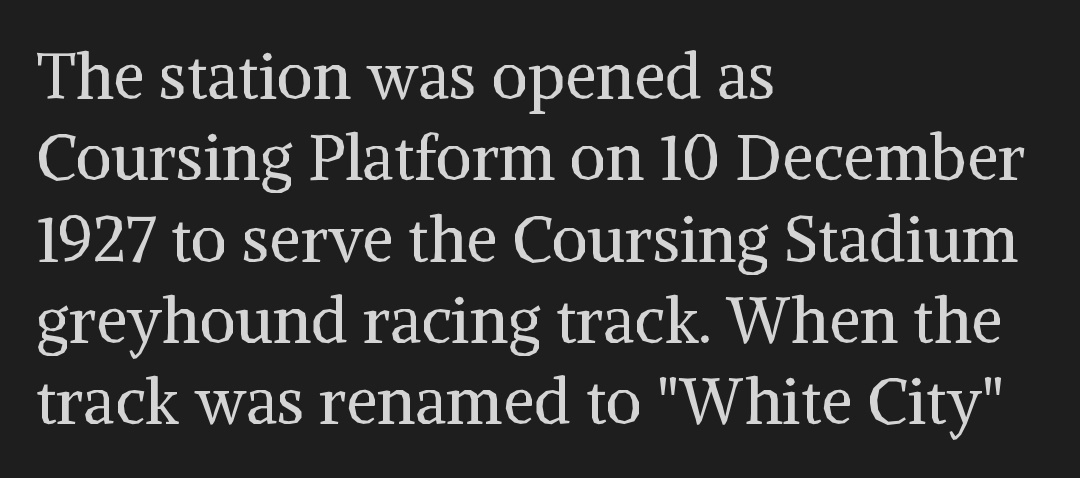
Q: Is the text bold? A: No.
Q: Is the text italic (slanted)? A: No, it is upright.
Q: Is the typeface a serif or a sans-serif typeface? A: Serif.
Q: Is the text underlined? A: No.
Q: How is the paragraph aligned? A: Left-aligned.
Q: Is the spacing between letters normal or unusually wide? A: Normal.
Q: Is the spacing between lines tight, normal or loose? A: Normal.
Q: Width (condensed, normal, or wide)? A: Normal.
Q: Stroke contrast? A: Medium.
Q: x-height? A: Medium.
Q: Monospaced? A: No.
